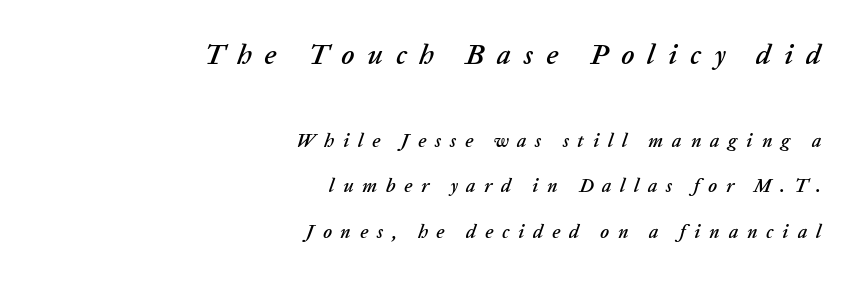
{"italic": "yes", "lean": "right", "slant_degrees": 20, "width": "normal", "stroke_contrast": "low", "x_height": "medium", "monospaced": "no", "underline": "no", "align": "right", "line_spacing": "loose", "line_spacing_ratio": 2.4, "letter_spacing": "wide", "letter_spacing_em": 0.46, "larger_block": "first", "size_ratio": 1.47, "glyph_px": 28}
